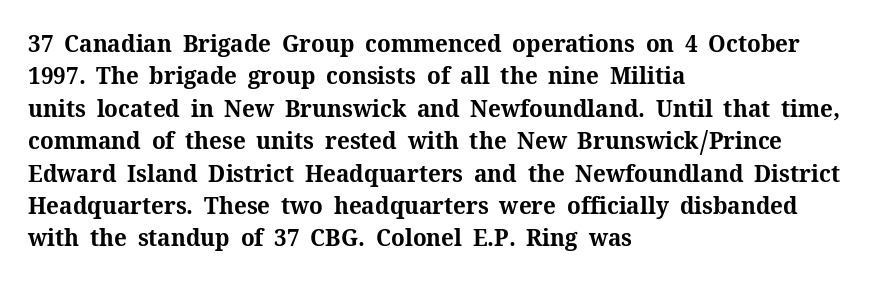
The image shows 24 px bold type, upright; set left-aligned, normal line spacing (1.35x), normal letter spacing, not underlined.
